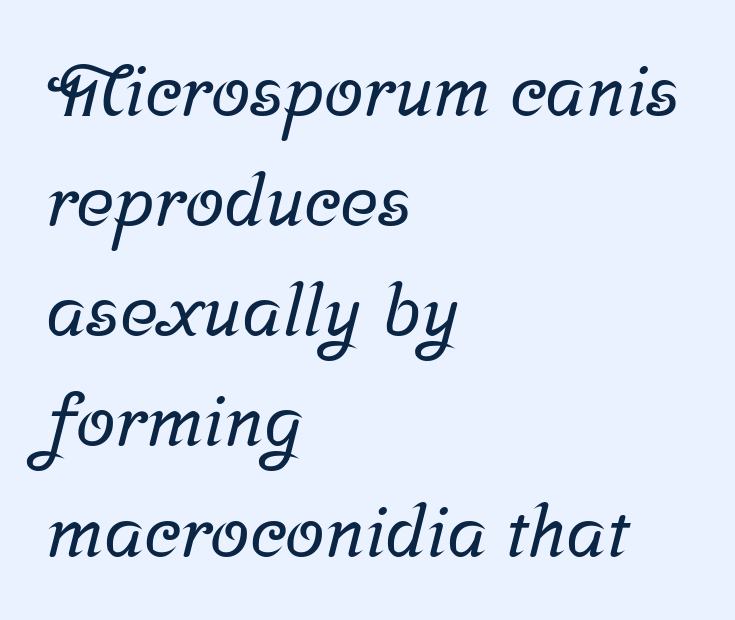
{"width": "normal", "stroke_contrast": "low", "x_height": "medium", "monospaced": "no", "underline": "no", "align": "left", "line_spacing": "normal", "line_spacing_ratio": 1.53, "letter_spacing": "normal", "letter_spacing_em": 0.0, "glyph_px": 72}
